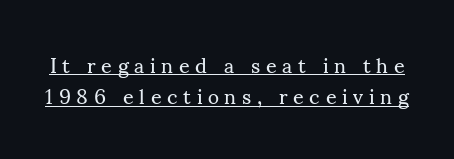
The image shows 21 px text type, upright; set normal line spacing (1.49x), unusually wide letter spacing (+0.27 em), underlined.
